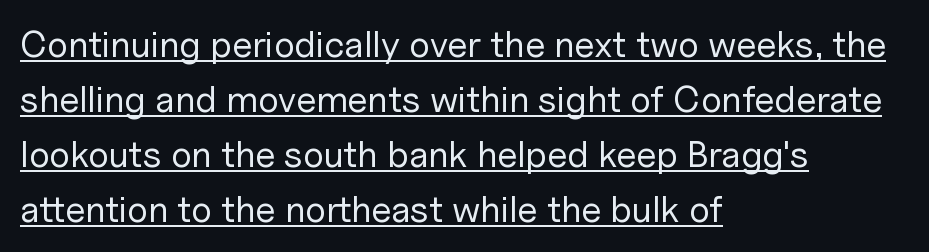
The image shows 37 px regular-weight sans-serif type, upright; set left-aligned, normal line spacing (1.49x), normal letter spacing, underlined; low stroke contrast and a medium x-height.
